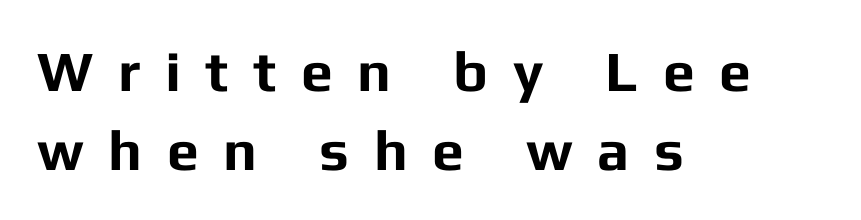
{"serif": "no", "italic": "no", "bold": "yes", "weight": "bold", "width": "normal", "stroke_contrast": "low", "x_height": "medium", "monospaced": "no", "underline": "no", "align": "left", "line_spacing": "normal", "line_spacing_ratio": 1.38, "letter_spacing": "wide", "letter_spacing_em": 0.43, "glyph_px": 57}
